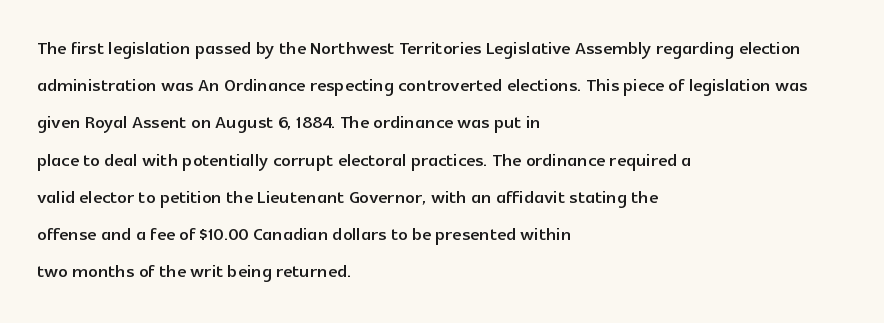
{"italic": "no", "underline": "no", "align": "left", "line_spacing": "normal", "line_spacing_ratio": 1.55, "letter_spacing": "normal", "letter_spacing_em": 0.0, "glyph_px": 24}
